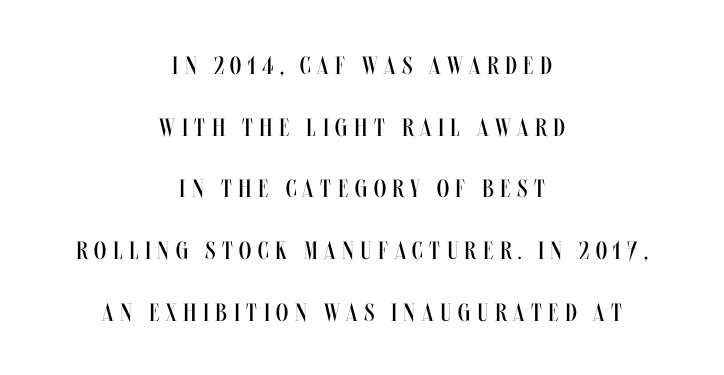
Q: Is the text bold? A: No.
Q: Is the text italic (slanted)? A: No, it is upright.
Q: Is the text underlined? A: No.
Q: How is the paragraph aligned? A: Centered.
Q: Is the spacing between letters normal or unusually wide? A: Unusually wide.
Q: Is the spacing between lines tight, normal or loose? A: Loose.
